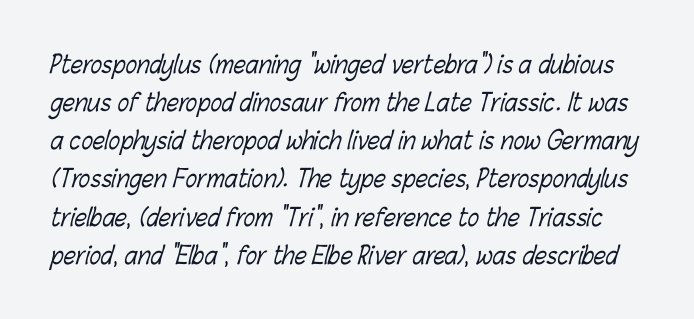
Q: Is the text bold? A: No.
Q: Is the text underlined? A: No.
Q: Is the spacing between letters normal or unusually wide? A: Normal.
Q: Is the spacing between lines tight, normal or loose? A: Normal.
